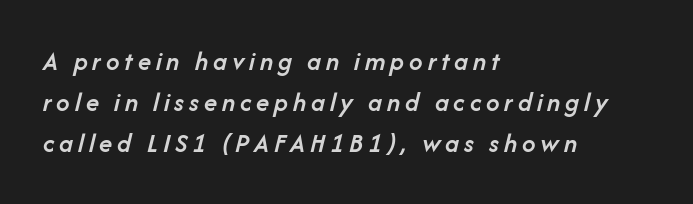
{"italic": "yes", "lean": "right", "slant_degrees": 14, "bold": "semi", "underline": "no", "align": "left", "line_spacing": "normal", "line_spacing_ratio": 1.51, "glyph_px": 27}
